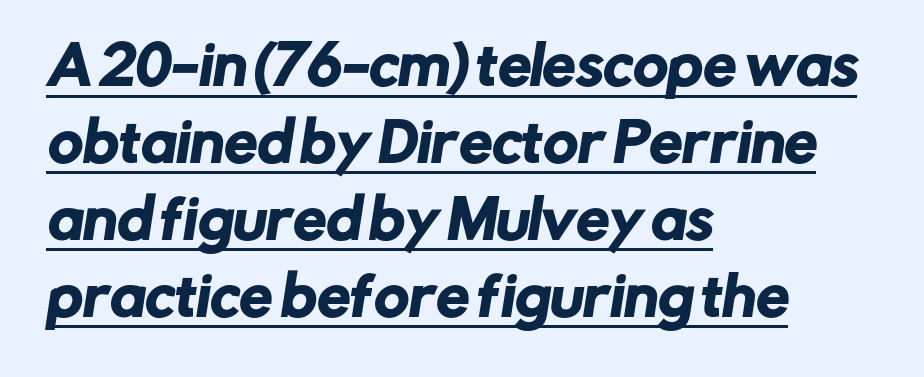
The image shows 53 px sans-serif type; set left-aligned, normal line spacing (1.45x), normal letter spacing, underlined; low stroke contrast and a medium x-height.
